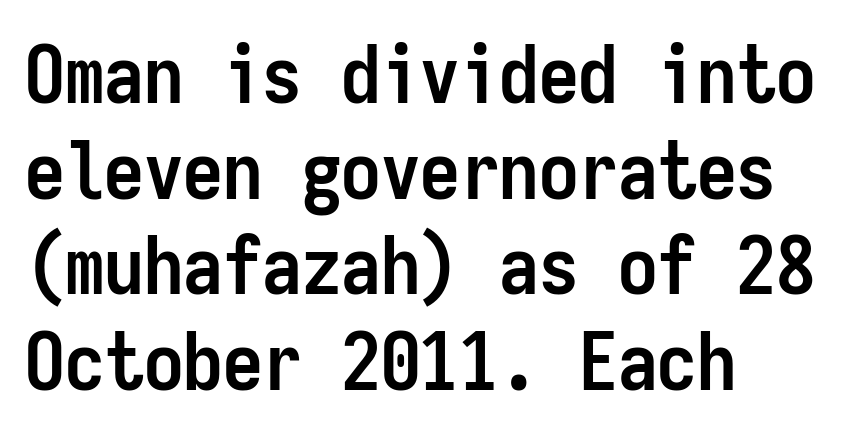
Note the uniform advance width — an 'i' takes as much space as an 'm'. Teacher's note: observe the even left margin — that is flush-left alignment. Does the lettering tilt? It doesn't — this is upright. The line texture is even and compact thanks to regular tracking. Has an underline been added? It has not.
